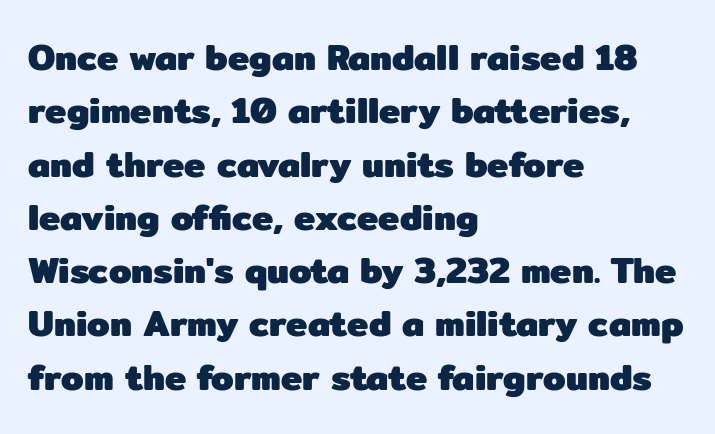
Caption: multi-line text, flush left, ragged right. Each letter keeps its own natural width here, so spacing adapts to shape. Leading: standard. Caption: standard tracking, unaltered. Emphasis by weight is at full strength: bold. Are there feet on the stems? There aren't — it's a sans.
